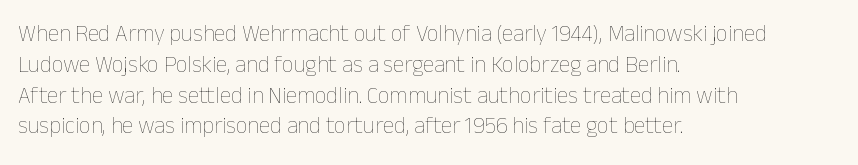
{"italic": "no", "bold": "no", "underline": "no", "align": "left", "line_spacing": "normal", "line_spacing_ratio": 1.34, "letter_spacing": "normal", "letter_spacing_em": 0.0, "glyph_px": 23}
